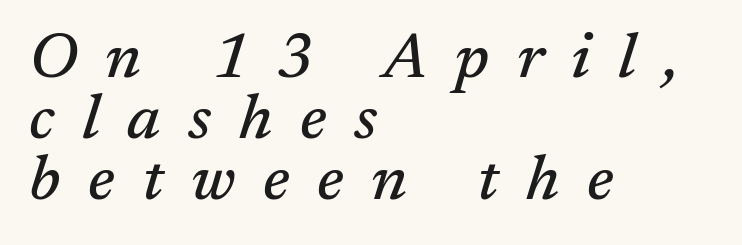
The image shows 64 px serif type, italic (leaning right); set left-aligned, tight line spacing (0.95x), unusually wide letter spacing (+0.43 em), not underlined; medium stroke contrast and a medium x-height.
